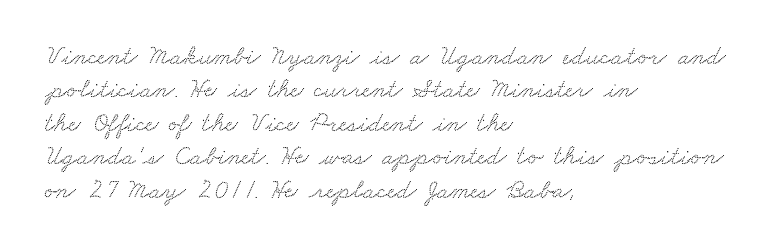
Q: Is the text underlined? A: No.
Q: How is the paragraph aligned? A: Left-aligned.
Q: Is the spacing between letters normal or unusually wide? A: Normal.
